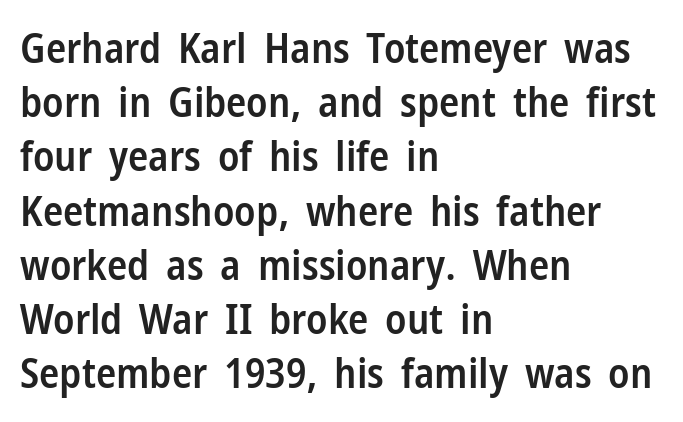
The image shows 42 px semibold, condensed sans-serif type, upright; set left-aligned, normal line spacing (1.29x), normal letter spacing, not underlined; low stroke contrast and a medium x-height.
